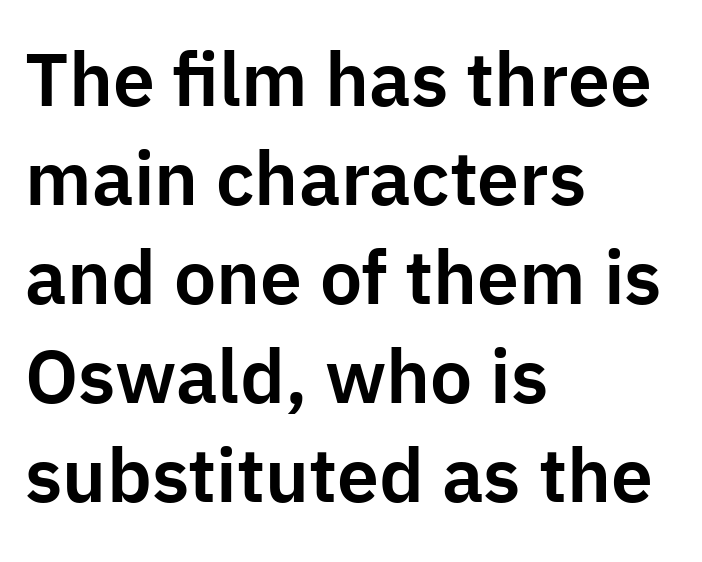
{"serif": "no", "italic": "no", "width": "normal", "stroke_contrast": "low", "x_height": "medium", "monospaced": "no", "underline": "no", "align": "left", "line_spacing": "normal", "line_spacing_ratio": 1.32, "letter_spacing": "normal", "letter_spacing_em": 0.0, "glyph_px": 75}
